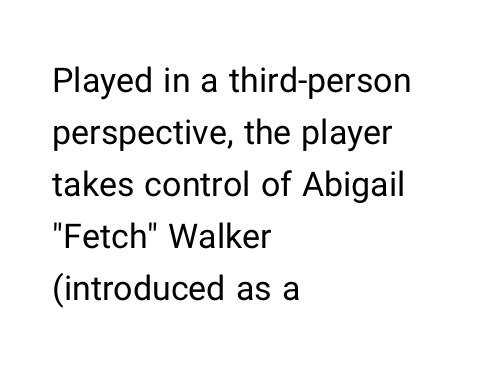
The image shows 34 px regular-weight sans-serif type, upright; set left-aligned, normal line spacing (1.53x), normal letter spacing, not underlined; low stroke contrast and a medium x-height.
